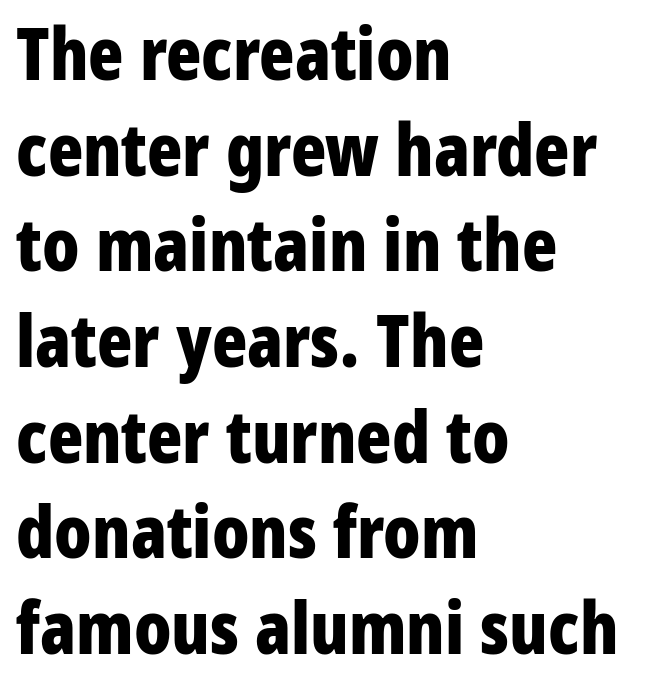
Q: Is the text bold? A: Yes.
Q: Is the text italic (slanted)? A: No, it is upright.
Q: Is the typeface a serif or a sans-serif typeface? A: Sans-serif.
Q: Is the text underlined? A: No.
Q: How is the paragraph aligned? A: Left-aligned.
Q: Is the spacing between letters normal or unusually wide? A: Normal.
Q: Is the spacing between lines tight, normal or loose? A: Normal.
Q: Width (condensed, normal, or wide)? A: Condensed.
Q: Stroke contrast? A: Low.
Q: x-height? A: Medium.
Q: Monospaced? A: No.
